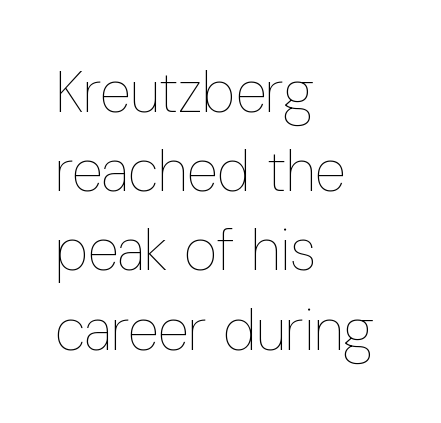
The gap between lines stays unmarked. Stems here are at most as thick as an everyday book face. Words appear dense and cohesive because spacing is normal. The rendering uses a moderate line-height, typical for paragraphs. The passage shown is typed in a proportional face where columns would drift.
